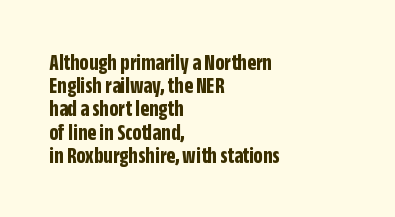
The passage shown stacks its lines with hardly any gap. Any mark beneath the type? The region is blank. Each glyph is drawn with heavy, bold strokes. The rag falls on the right side of this text block. Posture: upright roman.
